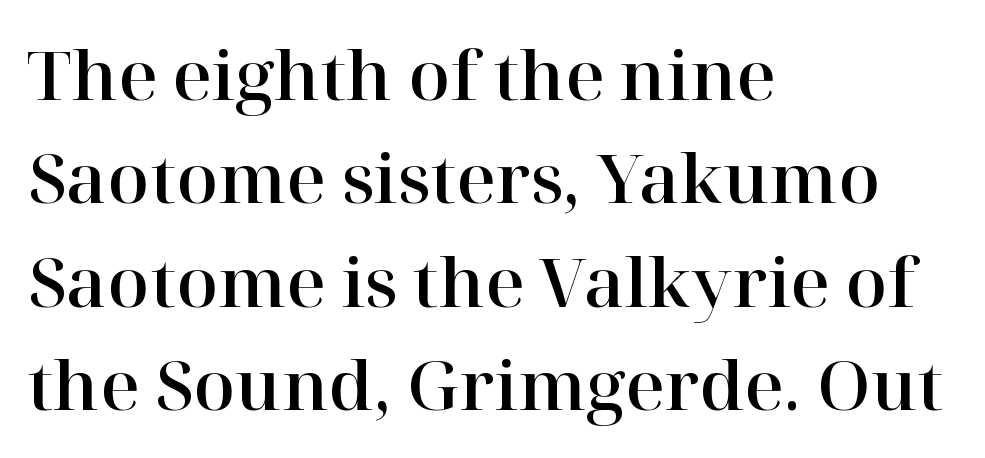
{"serif": "yes", "italic": "no", "width": "normal", "stroke_contrast": "high", "x_height": "medium", "monospaced": "no", "underline": "no", "align": "left", "line_spacing": "normal", "line_spacing_ratio": 1.52, "letter_spacing": "normal", "letter_spacing_em": 0.0, "glyph_px": 68}
